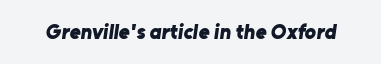
Q: Is the text bold? A: Yes.
Q: Is the text underlined? A: No.
Q: Is the spacing between letters normal or unusually wide? A: Normal.
